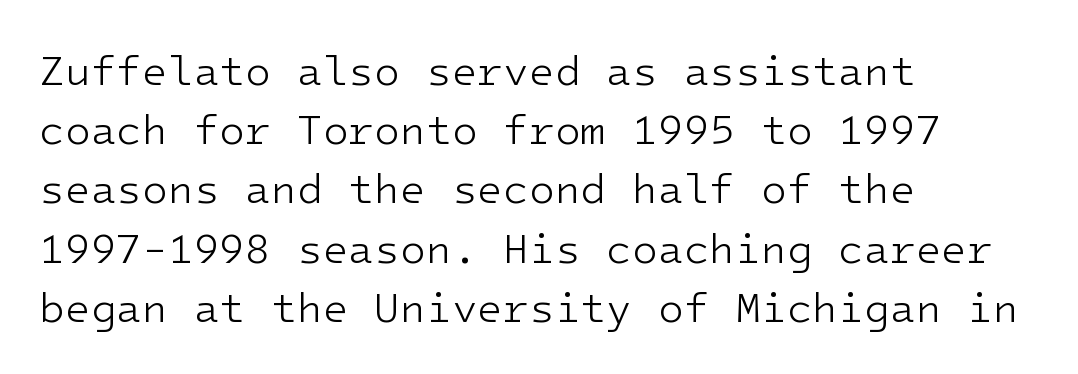
{"serif": "no", "italic": "no", "bold": "no", "weight": "light", "width": "normal", "stroke_contrast": "low", "x_height": "medium", "underline": "no", "align": "left", "line_spacing": "normal", "line_spacing_ratio": 1.41, "letter_spacing": "normal", "letter_spacing_em": 0.0, "glyph_px": 42}
